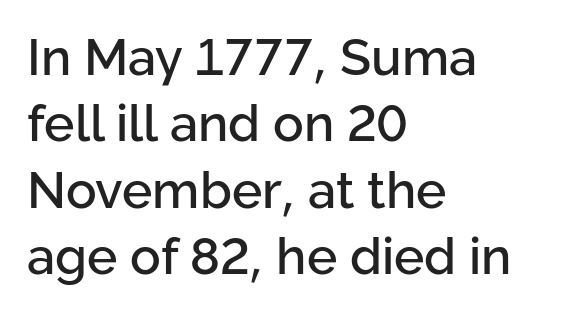
This sample uses an upright cut, with every glyph sitting square on the baseline. Just letters on the line, the space beneath them empty. The rendering uses natural spacing where letterforms have individual widths. Observe the ordinary spacing: letters are neighbours, not strangers. Vertical spacing — default. Each letter's strokes conclude bluntly, with no projecting serifs.
